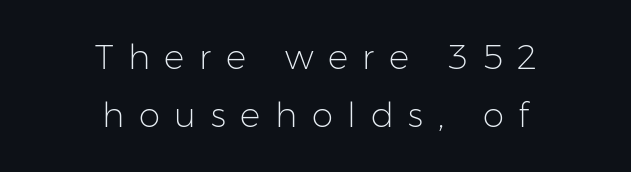
Q: Is the text bold? A: No.
Q: Is the text italic (slanted)? A: No, it is upright.
Q: Is the typeface a serif or a sans-serif typeface? A: Sans-serif.
Q: Is the text underlined? A: No.
Q: How is the paragraph aligned? A: Centered.
Q: Is the spacing between letters normal or unusually wide? A: Unusually wide.
Q: Is the spacing between lines tight, normal or loose? A: Normal.
Q: Width (condensed, normal, or wide)? A: Normal.
Q: Stroke contrast? A: Low.
Q: x-height? A: Medium.
Q: Monospaced? A: No.
